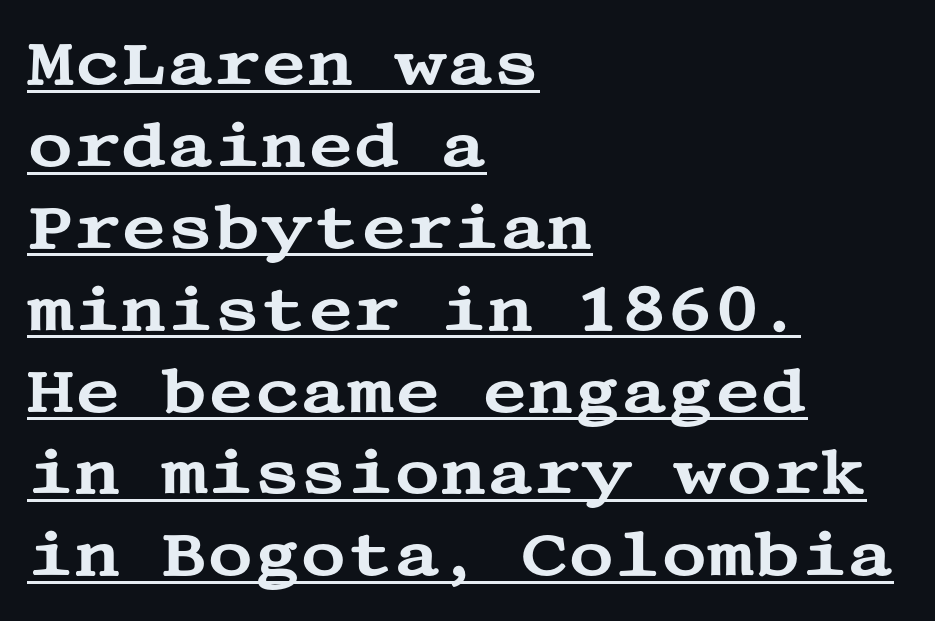
The image shows 63 px wide serif type, upright; set left-aligned, normal line spacing (1.3x), normal letter spacing, underlined; medium stroke contrast and a large x-height.
